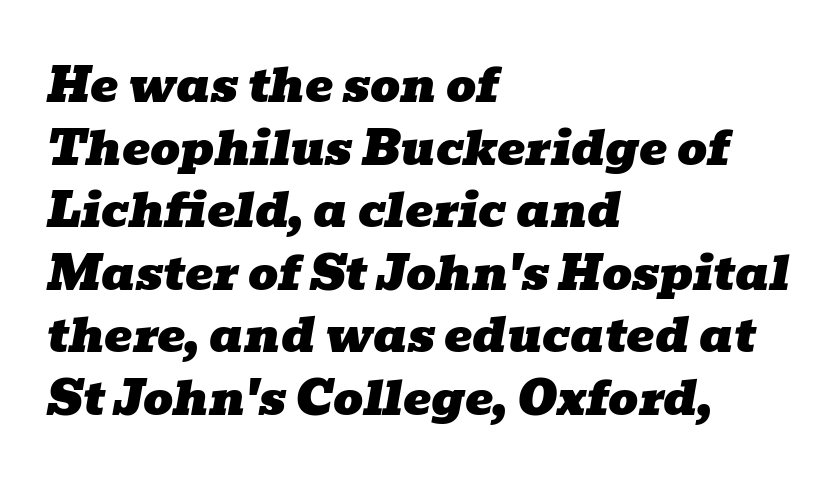
A clean baseline with only descenders dipping below it. Where is the straight margin? On the left. Looking at the ascenders, they clearly lean. The space between consecutive lines is moderate. The letters sit at their default tracking, neither squeezed nor spread. What kind of face is this? One with serifs.
